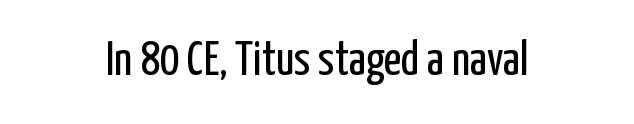
{"serif": "no", "italic": "no", "bold": "no", "weight": "regular", "width": "condensed", "stroke_contrast": "low", "x_height": "medium", "monospaced": "no", "underline": "no", "letter_spacing": "normal", "letter_spacing_em": 0.0, "glyph_px": 48}
